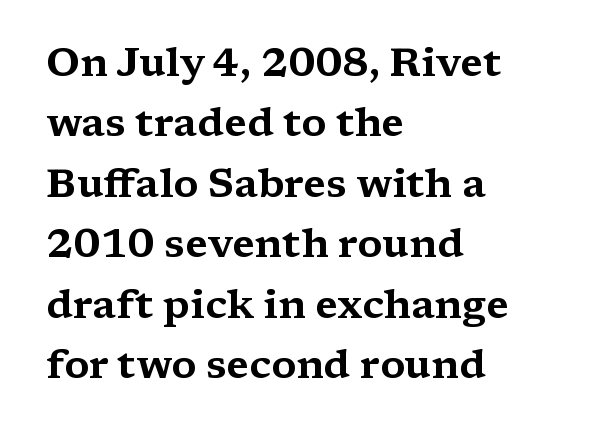
Honestly, there is no underline to notice here at all. The passage shown has conventional tracking throughout. Is there much room between lines? A standard amount, neither cramped nor airy. Look at the bottom of the vertical strokes: they flare into serifs here. The axis of the letterforms is exactly vertical. The ragged edge is on the right, which tells us the setting is flush left.
